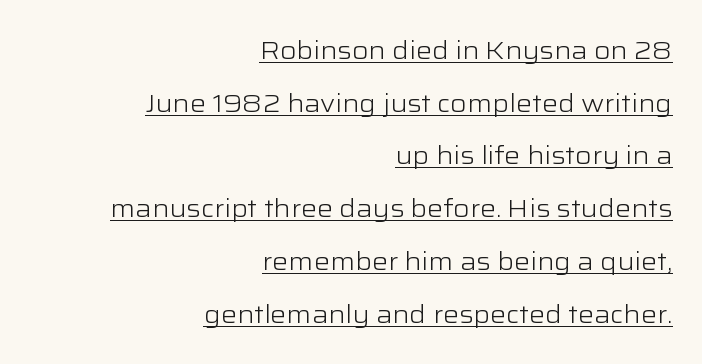
The cut favours lightness, reaching ordinary text weight at its darkest. Unlike italic type, these characters show no tilt at all. The compositor pushed each line to the right boundary. Students, observe: this is what heavily led, spacious text looks like. Does extra space separate the letters? No, they use regular spacing.
